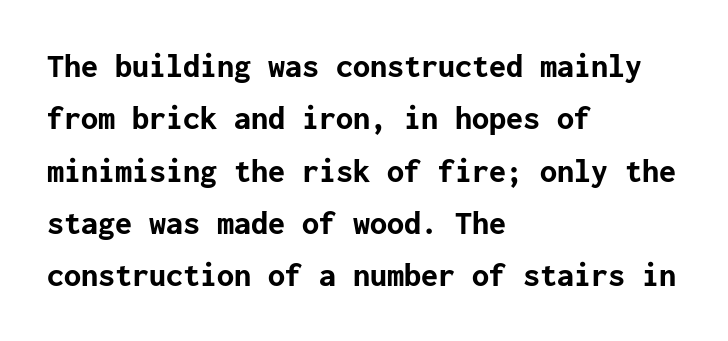
The image shows 34 px bold sans-serif type, upright; set left-aligned, normal line spacing (1.54x), normal letter spacing, not underlined; low stroke contrast and a medium x-height.
